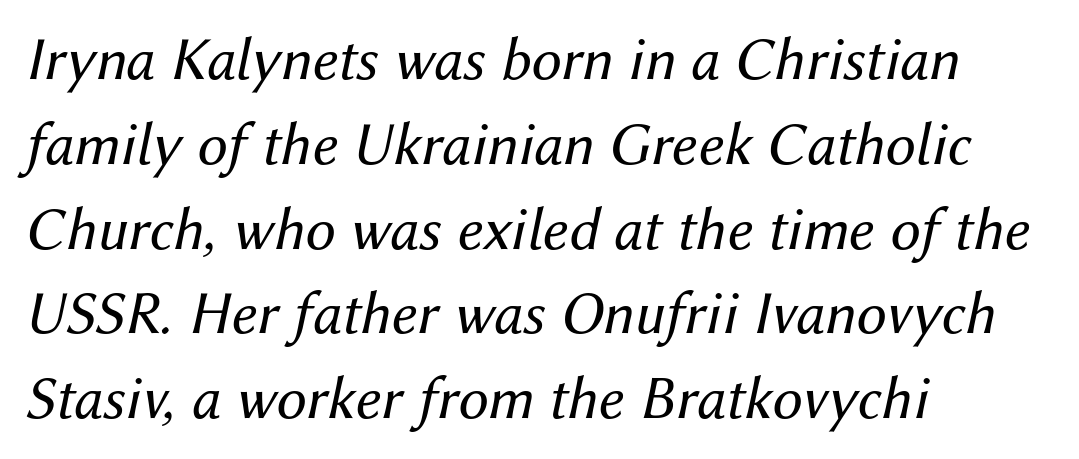
The image shows 61 px regular-weight type, italic (leaning right); set left-aligned, normal line spacing (1.39x), normal letter spacing, not underlined; medium stroke contrast and a medium x-height.
